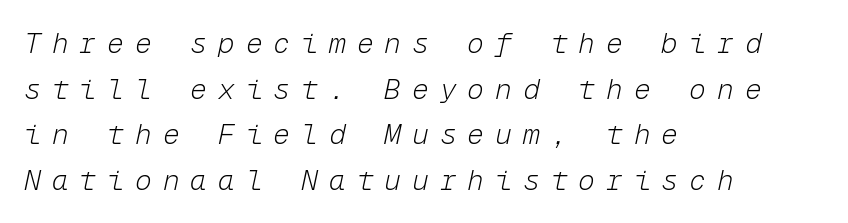
The type is letterspaced generously, with wide tracking. Clear beneath every line of the passage. A typesetter would call this monospace, since all characters share one set width. The whole block is typeset with a tilt.
